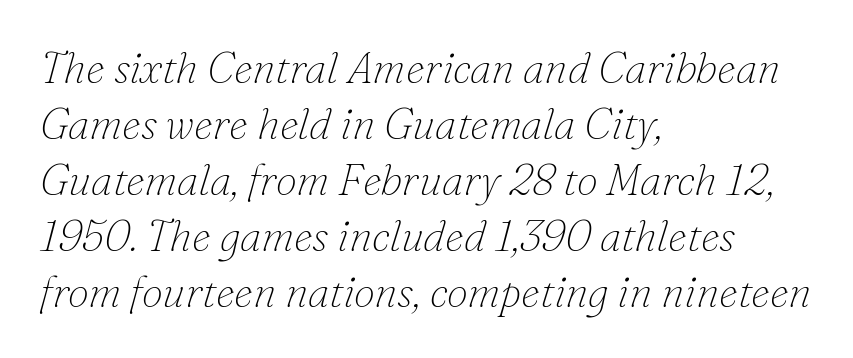
Q: Is the text bold? A: No.
Q: Is the text italic (slanted)? A: Yes, it leans right by about 16 degrees.
Q: Is the typeface a serif or a sans-serif typeface? A: Serif.
Q: Is the text underlined? A: No.
Q: How is the paragraph aligned? A: Left-aligned.
Q: Is the spacing between letters normal or unusually wide? A: Normal.
Q: Is the spacing between lines tight, normal or loose? A: Normal.
Q: Width (condensed, normal, or wide)? A: Normal.
Q: Stroke contrast? A: Low.
Q: x-height? A: Small.
Q: Monospaced? A: No.
